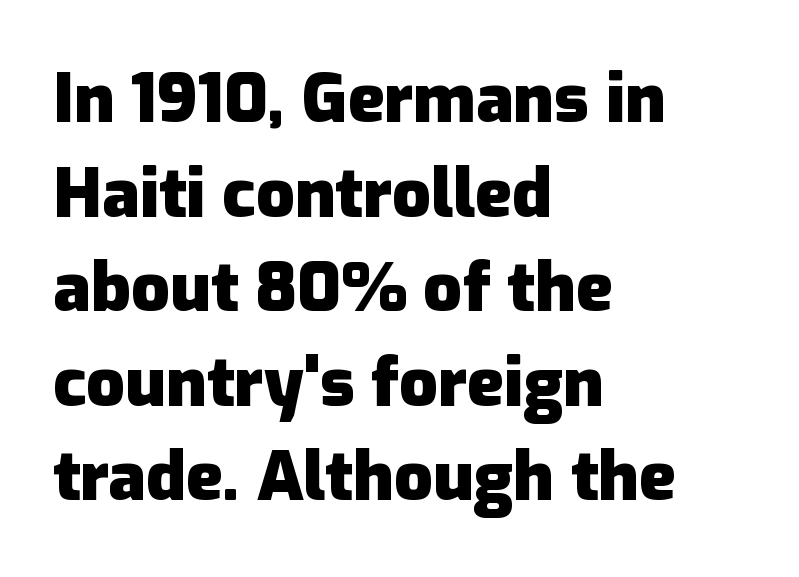
The letters are bold, with thick, heavy strokes. Does extra space separate the letters? No, they use regular spacing. Is this a sans? Yes — the strokes have no serifs. Designer's note — italics off, roman on.
